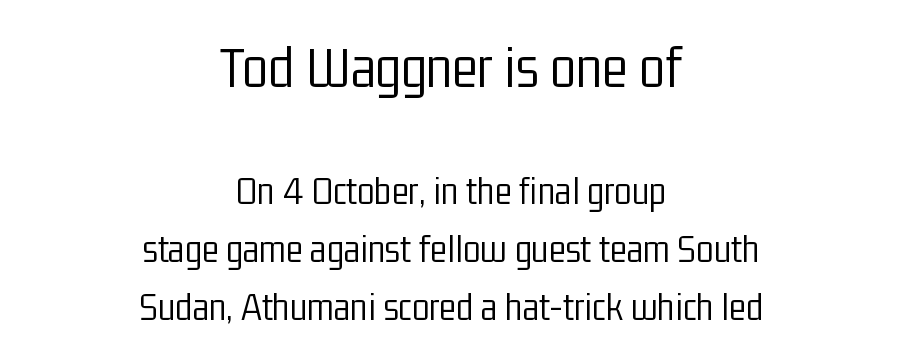
The more generous point size was reserved for the upper chunk. The typeface chosen for these lines omits serifs. Where is the straight margin? There isn't one; the lines are centered. Type without underlining.
